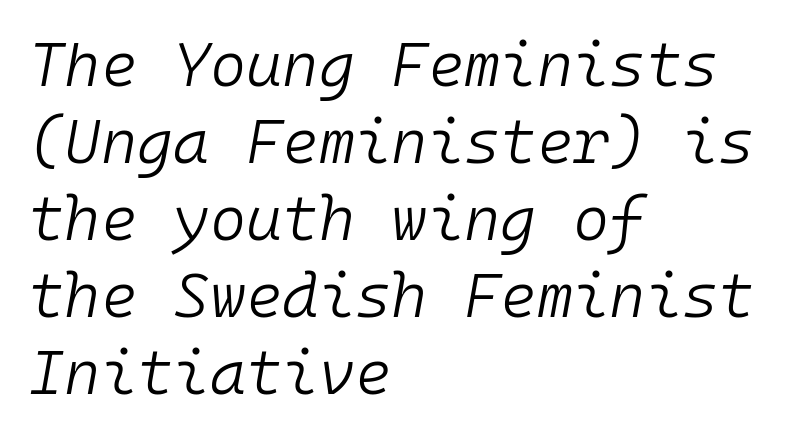
Q: Is the text bold? A: No.
Q: Is the text italic (slanted)? A: Yes, it leans right by about 10 degrees.
Q: Is the text underlined? A: No.
Q: How is the paragraph aligned? A: Left-aligned.
Q: Is the spacing between letters normal or unusually wide? A: Normal.
Q: Width (condensed, normal, or wide)? A: Normal.
Q: Stroke contrast? A: Low.
Q: x-height? A: Medium.
Q: Monospaced? A: Yes.
